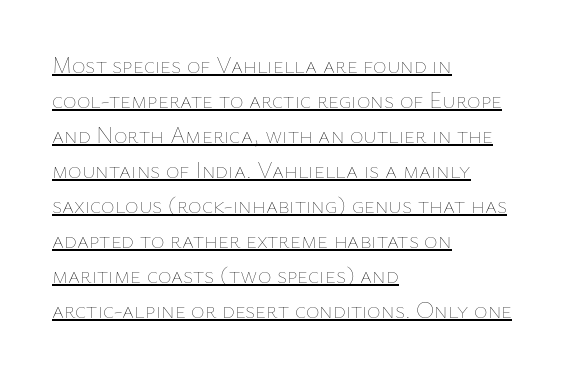
The lines sit at an ordinary, default distance from one another. Nothing heavy about these letters — not bold at all. Notice how the passage keeps a crisp vertical edge on the left only. Is there any slant? The stems are plumb.
